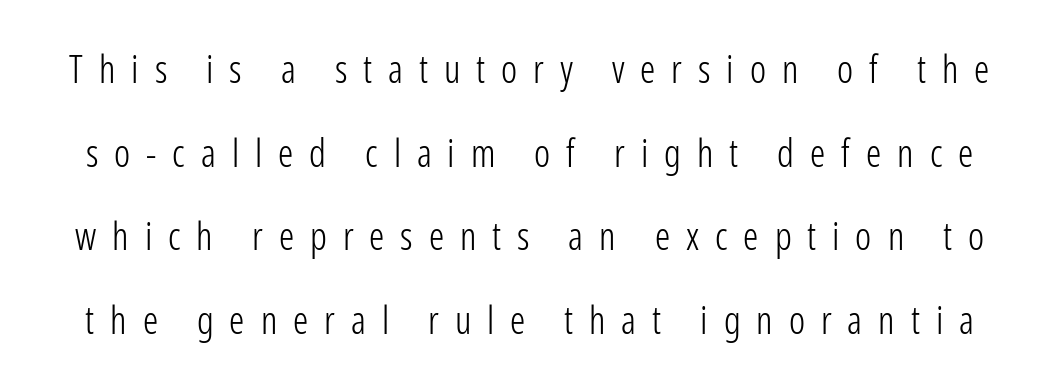
Q: Is the text bold? A: No.
Q: Is the text italic (slanted)? A: No, it is upright.
Q: Is the typeface a serif or a sans-serif typeface? A: Sans-serif.
Q: Is the text underlined? A: No.
Q: Is the spacing between letters normal or unusually wide? A: Unusually wide.
Q: Is the spacing between lines tight, normal or loose? A: Loose.
Q: Width (condensed, normal, or wide)? A: Condensed.
Q: Stroke contrast? A: Low.
Q: x-height? A: Medium.
Q: Monospaced? A: No.
